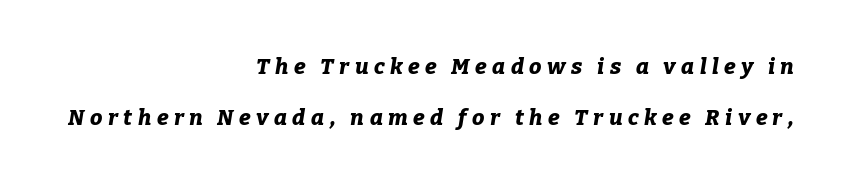
Notice how thick the strokes are: this is what a full bold looks like. The specimen reads as italic at a glance. How are the letters spaced? Widely, with obvious added tracking. The typesetter chose a ragged-left arrangement here. Rows of type keep a wide berth in the vertical direction.
